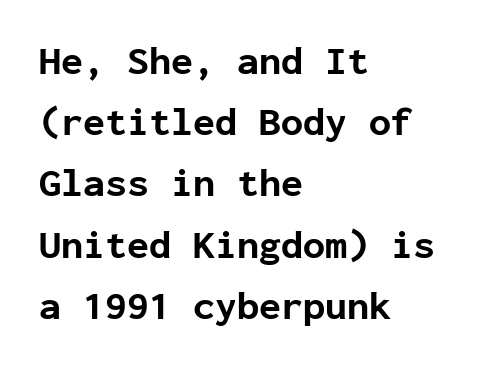
Spacing verdict: monospaced, one width for all characters. Does the type have serifs? No, each stem ends abruptly. These lines sit exactly where default settings would place them. The gap between lines stays unmarked.
